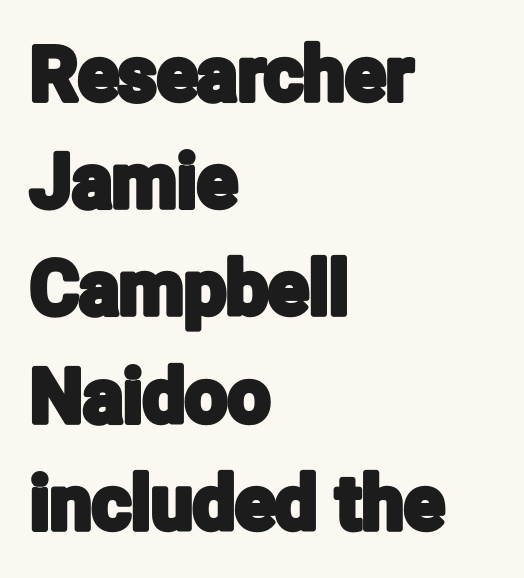
Q: Is the text italic (slanted)? A: No, it is upright.
Q: Is the typeface a serif or a sans-serif typeface? A: Sans-serif.
Q: Is the text underlined? A: No.
Q: How is the paragraph aligned? A: Left-aligned.
Q: Is the spacing between letters normal or unusually wide? A: Normal.
Q: Is the spacing between lines tight, normal or loose? A: Normal.
Q: Width (condensed, normal, or wide)? A: Condensed.
Q: Stroke contrast? A: Low.
Q: x-height? A: Medium.
Q: Monospaced? A: No.
